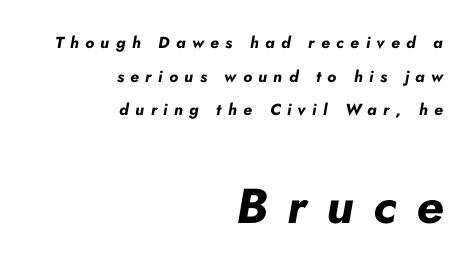
{"italic": "yes", "lean": "right", "slant_degrees": 10, "bold": "yes", "weight": "bold", "width": "normal", "stroke_contrast": "low", "x_height": "small", "monospaced": "no", "underline": "no", "align": "right", "line_spacing": "loose", "line_spacing_ratio": 2.1, "letter_spacing": "wide", "letter_spacing_em": 0.4, "larger_block": "second", "size_ratio": 3.06, "glyph_px": 49}
